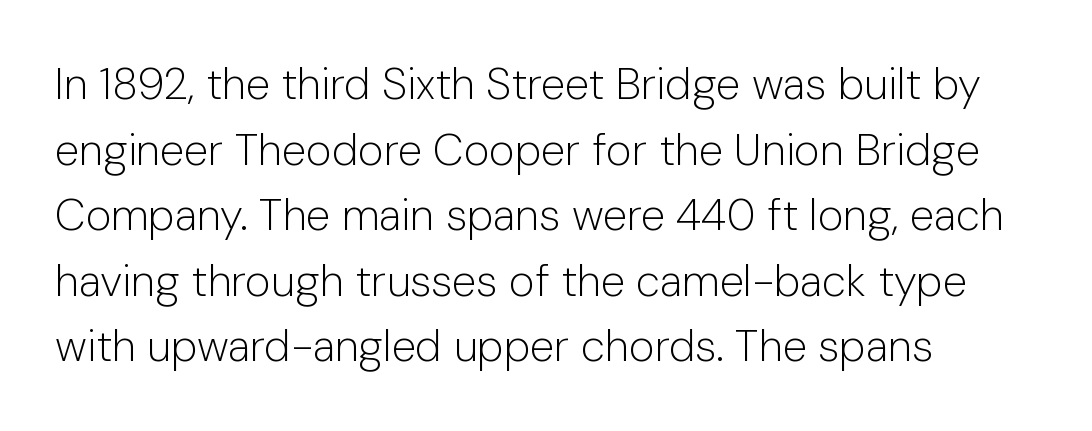
This is roman type, the default non-slanted kind. The letters advance in unequal steps, a hallmark of proportional type. Layout note: lines flush left. The designer went with a sans here, leaving each stem footless. Descenders hang freely into open space.
